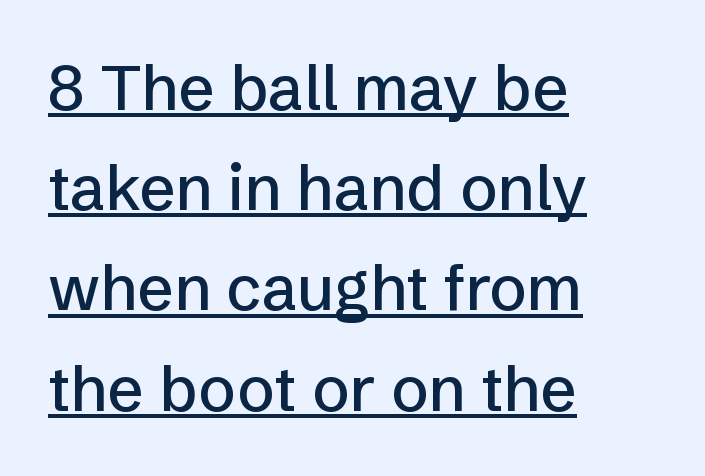
Q: Is the text italic (slanted)? A: No, it is upright.
Q: Is the typeface a serif or a sans-serif typeface? A: Sans-serif.
Q: Is the text underlined? A: Yes.
Q: How is the paragraph aligned? A: Left-aligned.
Q: Is the spacing between letters normal or unusually wide? A: Normal.
Q: Is the spacing between lines tight, normal or loose? A: Normal.
Q: Width (condensed, normal, or wide)? A: Normal.
Q: Stroke contrast? A: Low.
Q: x-height? A: Medium.
Q: Monospaced? A: No.
